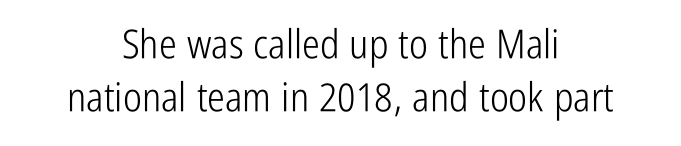
Q: Is the text bold? A: No.
Q: Is the text italic (slanted)? A: No, it is upright.
Q: Is the typeface a serif or a sans-serif typeface? A: Sans-serif.
Q: Is the text underlined? A: No.
Q: How is the paragraph aligned? A: Centered.
Q: Is the spacing between letters normal or unusually wide? A: Normal.
Q: Is the spacing between lines tight, normal or loose? A: Normal.
Q: Width (condensed, normal, or wide)? A: Condensed.
Q: Stroke contrast? A: Low.
Q: x-height? A: Medium.
Q: Monospaced? A: No.
